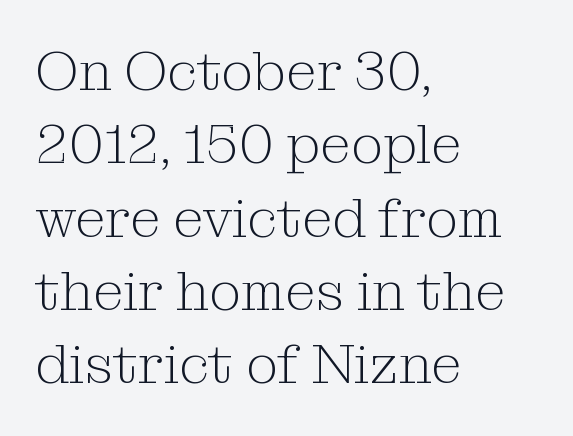
Q: Is the text bold? A: No.
Q: Is the text italic (slanted)? A: No, it is upright.
Q: Is the typeface a serif or a sans-serif typeface? A: Serif.
Q: Is the text underlined? A: No.
Q: How is the paragraph aligned? A: Left-aligned.
Q: Is the spacing between letters normal or unusually wide? A: Normal.
Q: Is the spacing between lines tight, normal or loose? A: Normal.
Q: Width (condensed, normal, or wide)? A: Normal.
Q: Stroke contrast? A: Medium.
Q: x-height? A: Medium.
Q: Monospaced? A: No.
